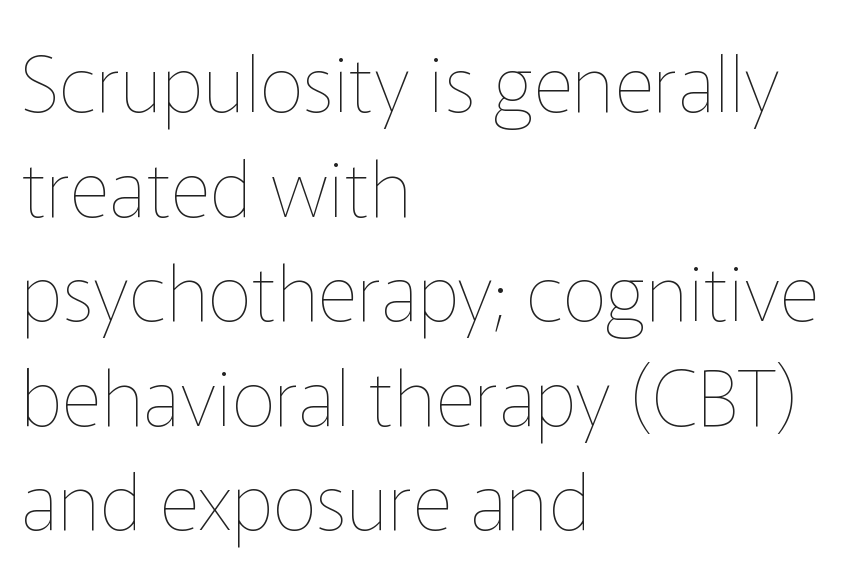
The image shows 78 px thin type, upright; set left-aligned, normal line spacing (1.34x), normal letter spacing, not underlined; low stroke contrast and a medium x-height.
